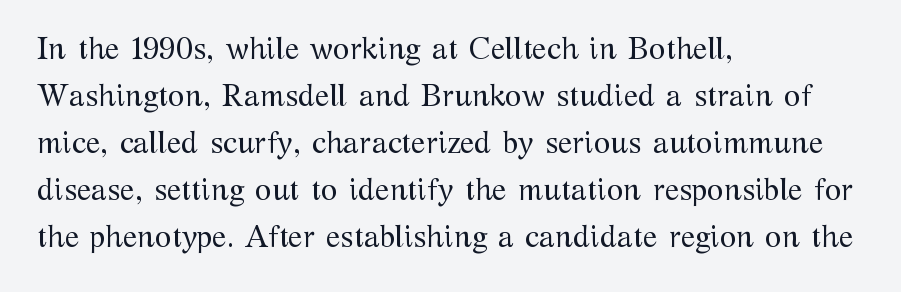
The image shows 30 px regular-weight serif type, upright; set left-aligned, normal line spacing (1.57x), normal letter spacing, not underlined; medium stroke contrast and a medium x-height.
